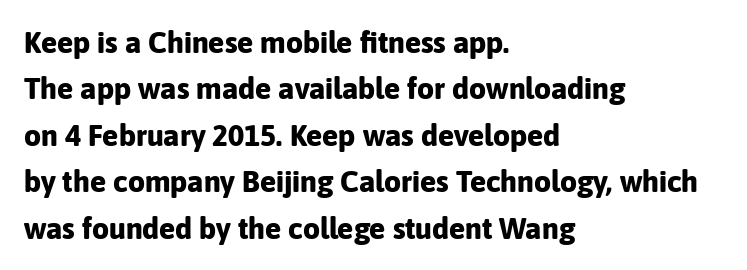
{"serif": "no", "italic": "no", "bold": "yes", "weight": "bold", "width": "normal", "stroke_contrast": "low", "x_height": "medium", "monospaced": "no", "underline": "no", "align": "left", "line_spacing": "normal", "line_spacing_ratio": 1.55, "letter_spacing": "normal", "letter_spacing_em": 0.0, "glyph_px": 30}
